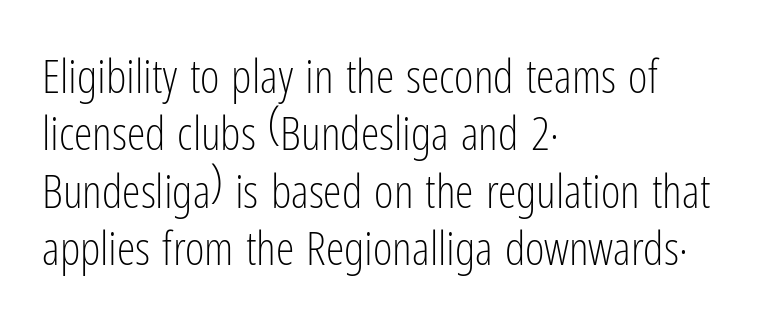
Characters remain perfectly vertical along every line. Check where the strokes stop: nothing finishes them off — pure sans. Underlining? Definitely not there. Bold? No — there's no thickening of the strokes. The line texture is even and compact thanks to regular tracking. Notice how the passage keeps a crisp vertical edge on the left only.
